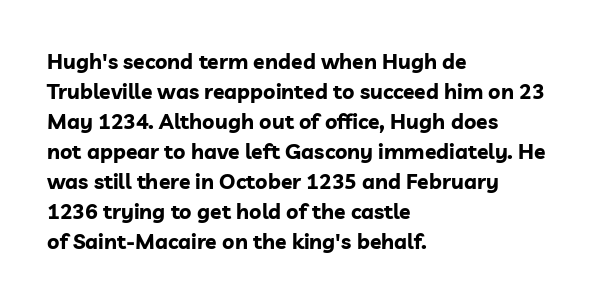
The image shows 21 px bold type, upright; set left-aligned, normal line spacing (1.43x), normal letter spacing, not underlined.
